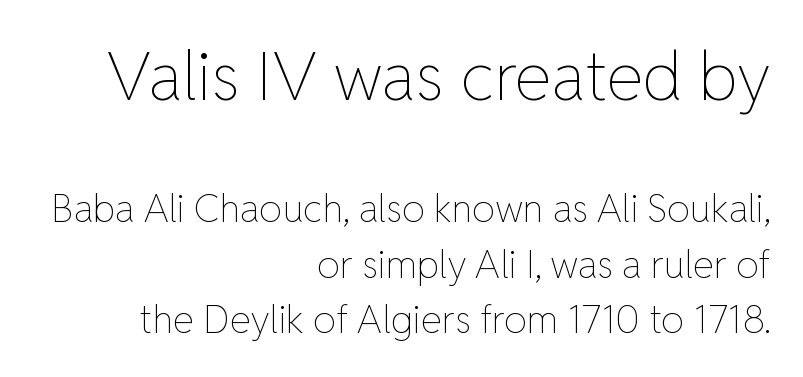
The space beneath each line is pristine and unruled. A light-to-regular cut is what we see here. These lines stack with their right ends in a neat column. Ordinary non-slanted type is in use.
